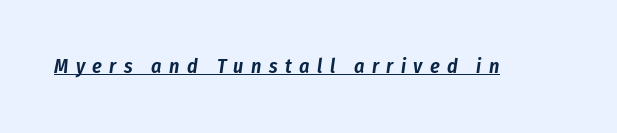
The image shows 20 px text type, italic (leaning right); set unusually wide letter spacing (+0.37 em), underlined.
